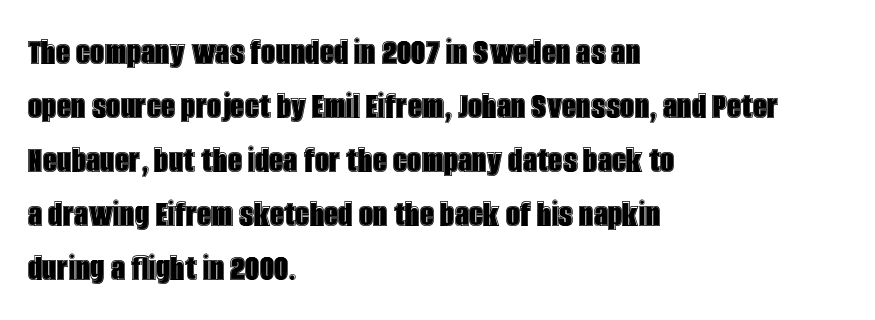
Character widths vary here, with narrow letters taking less room than wide ones. Lines of text with bare space underneath. Caption: standard tracking, unaltered. Interline gaps are of average width in this sample. A typesetter would mark this as roman, not italic.
